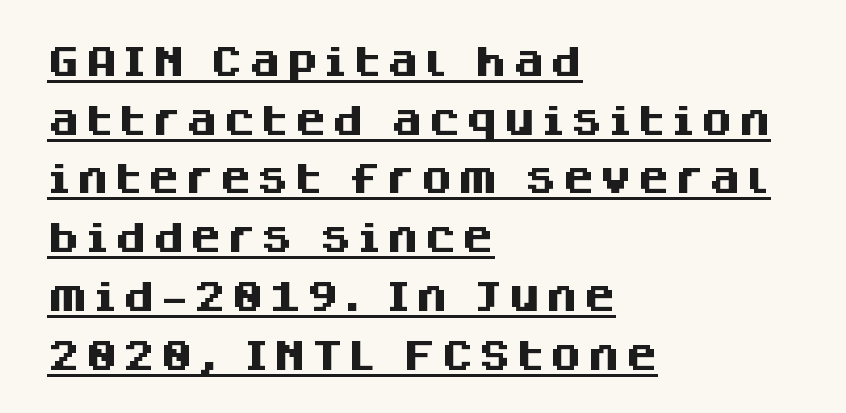
A rule runs beneath these lines of type. Serif or sans? Sans — the stroke terminals are bare. Proportional: the letters do not fall into vertical columns. Typesetter's note: full bold, strokes at maximum text heaviness. Does the copy run flush right? No — it runs flush left. A roman cut, with each character standing at attention.
